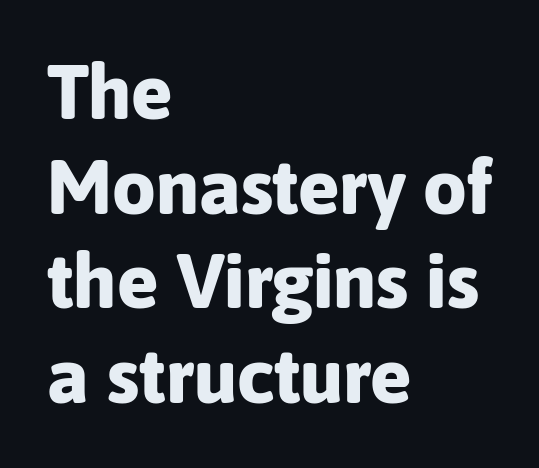
The glyphs in this specimen are sans serif. You could not count columns in this text — the font is proportionally spaced. The letters stand upright; this is a roman face. Compared with an ordinary text face, these strokes are far heavier — a full bold. Look at the tracking — it's just the regular setting, nothing added.
